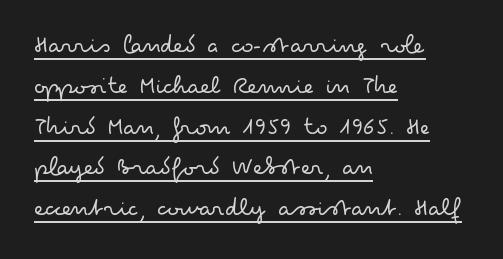
The lettering stays uniformly vertical, giving the passage a roman look. In designer terms, the underline attribute is active on this setting. Unbolded letterforms with no extra heft. If you drew a ruler down the left edge, every line would touch it. The passage shown stacks its lines at a standard gap. Tracking value appears to be zero — textbook default spacing.
